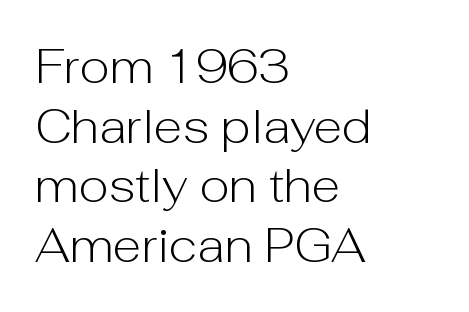
The image shows 47 px light sans-serif type, upright; set left-aligned, normal line spacing (1.27x), normal letter spacing, not underlined; low stroke contrast and a medium x-height.
